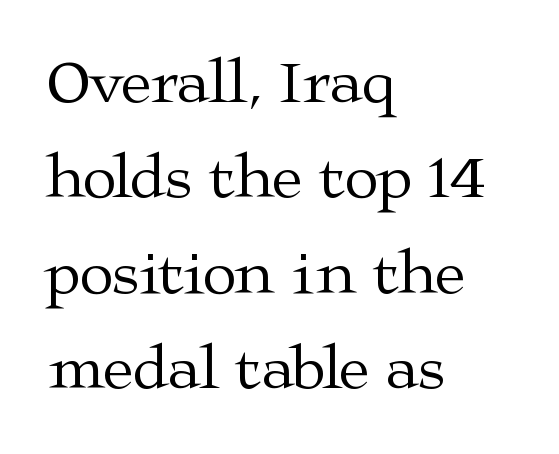
Compared with a centered layout, this one pins lines to the left instead. Type without underlining. If you drew a line through each stem, it would be perfectly vertical. Spacing verdict: proportional, widths tailored to each character.
